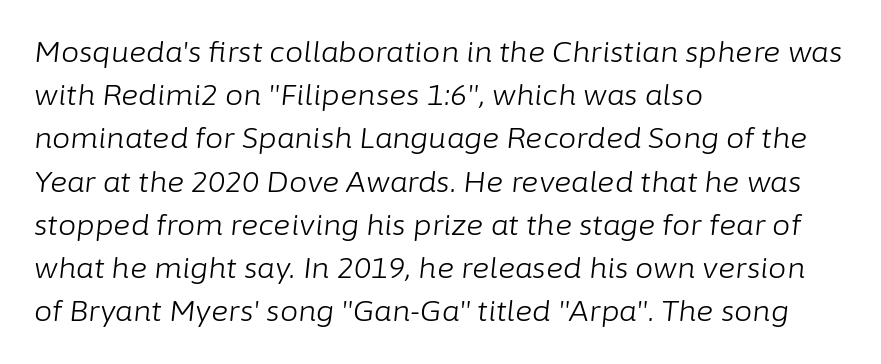
Q: Is the text bold? A: No.
Q: Is the text italic (slanted)? A: Yes, it leans right by about 6 degrees.
Q: Is the text underlined? A: No.
Q: How is the paragraph aligned? A: Left-aligned.
Q: Is the spacing between letters normal or unusually wide? A: Normal.
Q: Is the spacing between lines tight, normal or loose? A: Normal.
Q: Width (condensed, normal, or wide)? A: Normal.
Q: Stroke contrast? A: Low.
Q: x-height? A: Medium.
Q: Monospaced? A: No.
